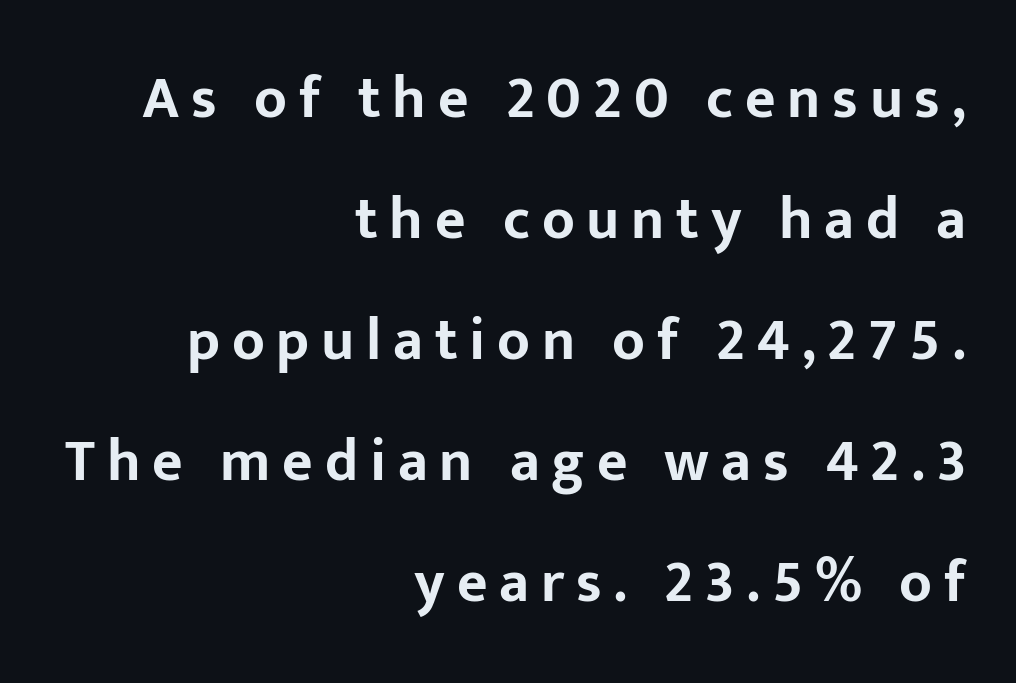
The image shows 59 px bold sans-serif type, upright; set right-aligned, loose line spacing (2.05x), unusually wide letter spacing (+0.2 em), not underlined; low stroke contrast and a medium x-height.
